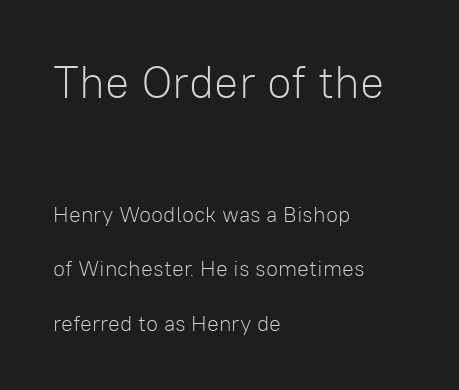
{"serif": "no", "italic": "no", "bold": "no", "weight": "light", "width": "normal", "stroke_contrast": "low", "x_height": "medium", "monospaced": "no", "underline": "no", "align": "left", "line_spacing": "loose", "line_spacing_ratio": 2.47, "letter_spacing": "normal", "letter_spacing_em": 0.0, "larger_block": "first", "size_ratio": 2.05, "glyph_px": 45}
